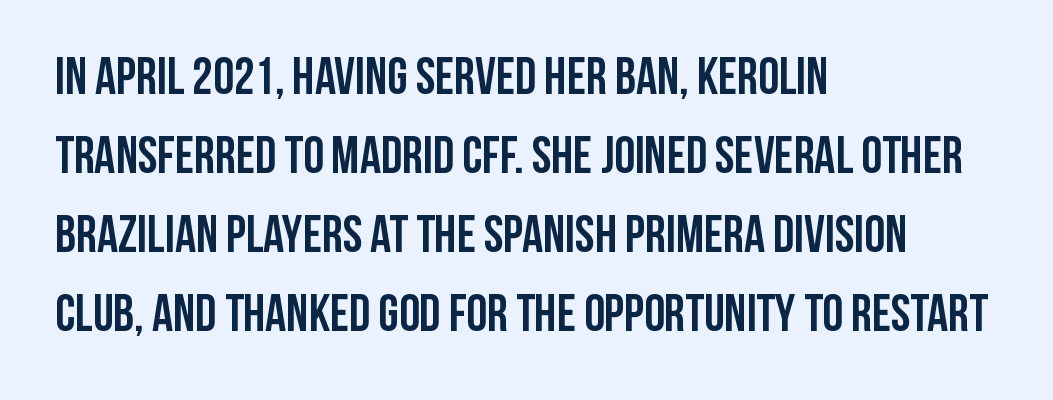
Q: Is the text bold? A: Yes.
Q: Is the text italic (slanted)? A: No, it is upright.
Q: Is the typeface a serif or a sans-serif typeface? A: Sans-serif.
Q: Is the text underlined? A: No.
Q: How is the paragraph aligned? A: Left-aligned.
Q: Is the spacing between letters normal or unusually wide? A: Normal.
Q: Is the spacing between lines tight, normal or loose? A: Normal.
Q: Width (condensed, normal, or wide)? A: Condensed.
Q: Stroke contrast? A: Low.
Q: x-height? A: Large.
Q: Monospaced? A: No.
